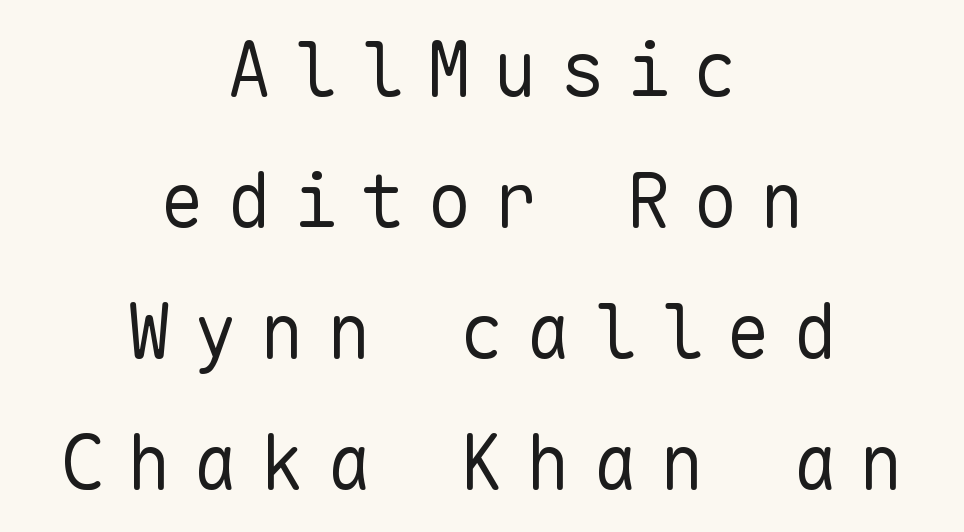
The image shows 74 px regular-weight sans-serif type, upright, monospaced; set centered, line spacing 1.77x, unusually wide letter spacing (+0.3 em), not underlined; low stroke contrast and a medium x-height.
